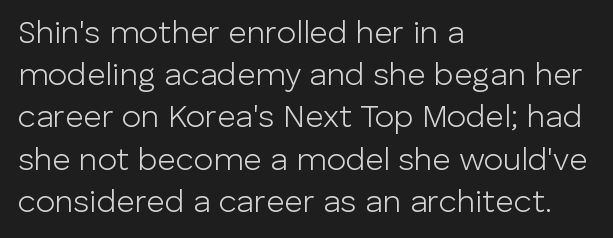
The paragraph shown leans on its left margin. Characters remain perfectly vertical along every line. The passage shown has conventional tracking throughout. Nothing heavy about these letters — not bold at all. These lines are composed in type without serifs. Only glyphs here, with clear space below each row.
